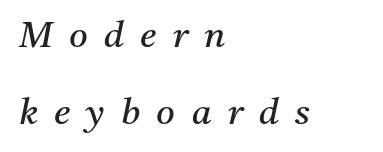
{"serif": "yes", "italic": "yes", "lean": "right", "slant_degrees": 11, "bold": "no", "weight": "regular", "width": "normal", "stroke_contrast": "medium", "x_height": "medium", "monospaced": "no", "underline": "no", "align": "left", "line_spacing": "loose", "line_spacing_ratio": 2.13, "letter_spacing": "wide", "letter_spacing_em": 0.45, "glyph_px": 36}
